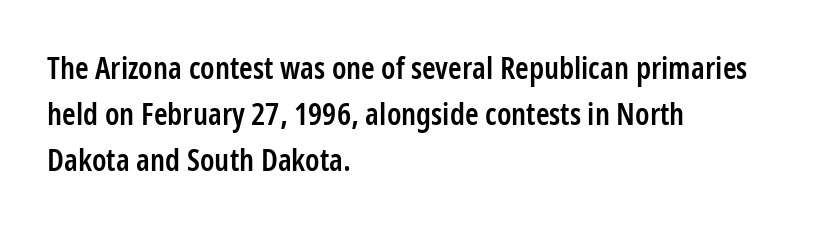
Character widths vary here, with narrow letters taking less room than wide ones. Left-aligned paragraph, ragged on the right. Font category for this specimen: sans-serif. Caption: standard tracking, unaltered.
